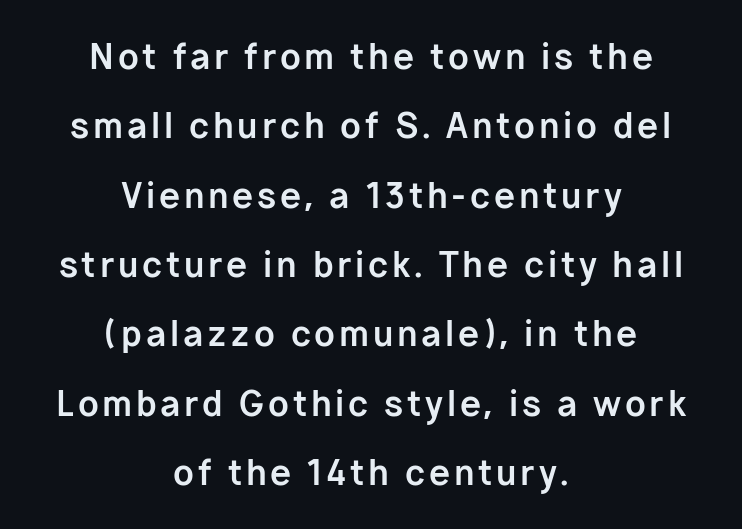
Baseline-to-baseline distance is far greater than the letter height. Are there feet on the stems? There aren't — it's a sans. The font is running at its bold setting. The specimen reads as upright at a glance.
